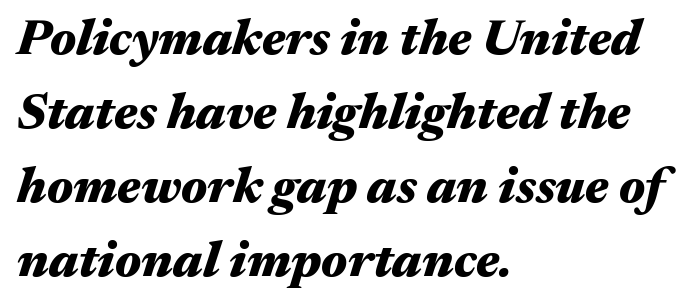
{"italic": "yes", "lean": "right", "slant_degrees": 17, "bold": "yes", "weight": "heavy", "width": "wide", "stroke_contrast": "medium", "x_height": "medium", "monospaced": "no", "underline": "no", "align": "left", "line_spacing": "normal", "line_spacing_ratio": 1.48, "letter_spacing": "normal", "letter_spacing_em": 0.0, "glyph_px": 50}
